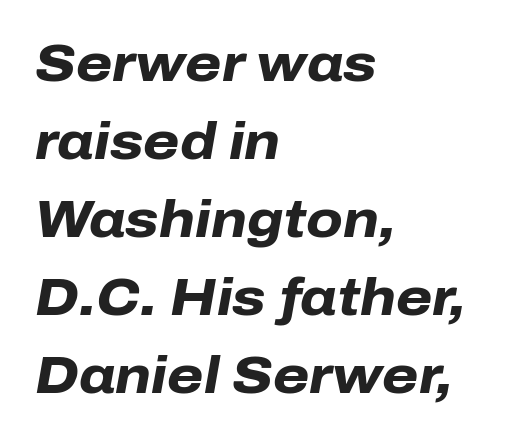
Q: Is the text bold? A: Yes.
Q: Is the text italic (slanted)? A: Yes, it leans right by about 10 degrees.
Q: Is the text underlined? A: No.
Q: How is the paragraph aligned? A: Left-aligned.
Q: Is the spacing between letters normal or unusually wide? A: Normal.
Q: Is the spacing between lines tight, normal or loose? A: Normal.
Q: Width (condensed, normal, or wide)? A: Normal.
Q: Stroke contrast? A: Low.
Q: x-height? A: Medium.
Q: Monospaced? A: No.
